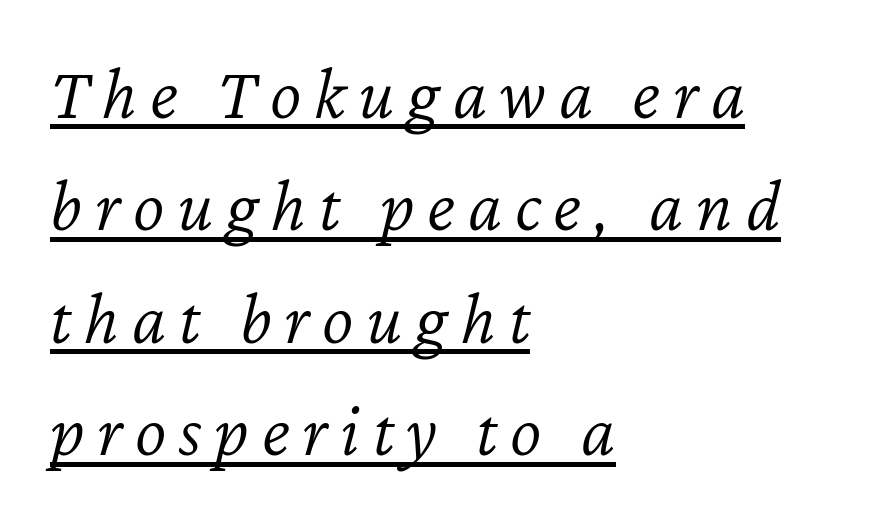
Q: Is the text bold? A: No.
Q: Is the text italic (slanted)? A: Yes, it leans right by about 12 degrees.
Q: Is the text underlined? A: Yes.
Q: How is the paragraph aligned? A: Left-aligned.
Q: Is the spacing between lines tight, normal or loose? A: Normal.
Q: Width (condensed, normal, or wide)? A: Normal.
Q: Stroke contrast? A: Low.
Q: x-height? A: Medium.
Q: Monospaced? A: No.
